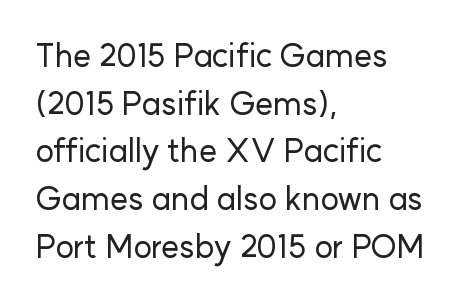
The image shows 32 px sans-serif type, upright; set left-aligned, normal line spacing (1.49x), normal letter spacing, not underlined; low stroke contrast and a medium x-height.
